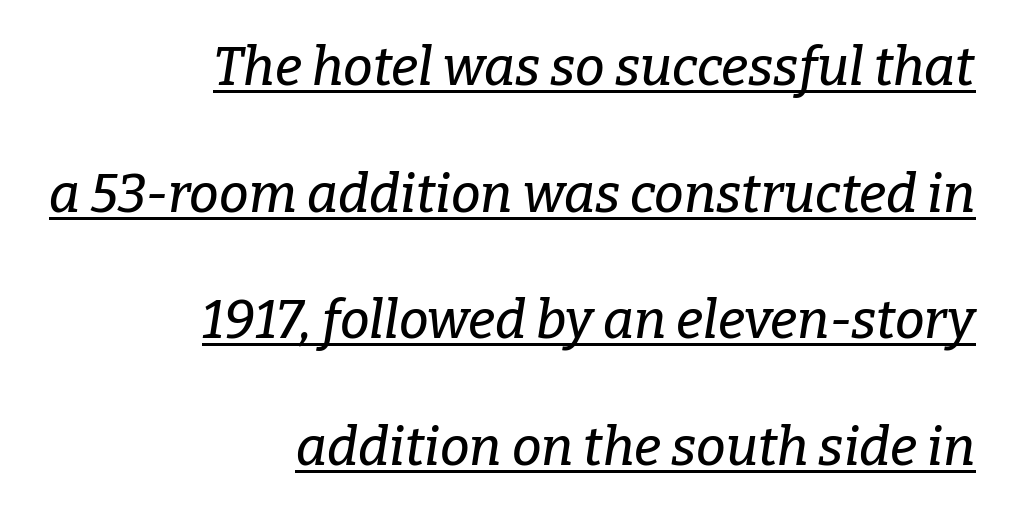
The image shows 53 px serif type, italic (leaning right); set right-aligned, loose line spacing (2.39x), normal letter spacing, underlined; low stroke contrast and a medium x-height.
